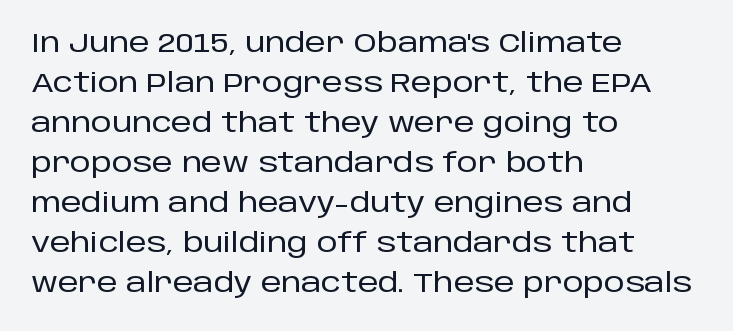
The image shows 26 px text type, upright; set left-aligned, normal line spacing (1.54x), normal letter spacing, not underlined.
